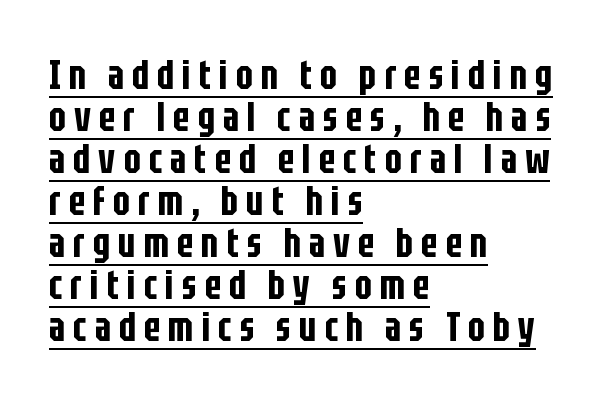
The image shows 40 px condensed sans-serif type, upright; set left-aligned, tight line spacing (1.05x), unusually wide letter spacing (+0.2 em), underlined; low stroke contrast and a large x-height.
